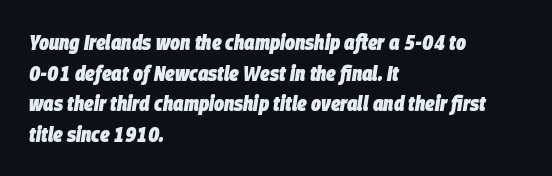
The image shows 21 px bold type, italic (leaning right); set left-aligned, normal line spacing (1.46x), normal letter spacing, not underlined.
